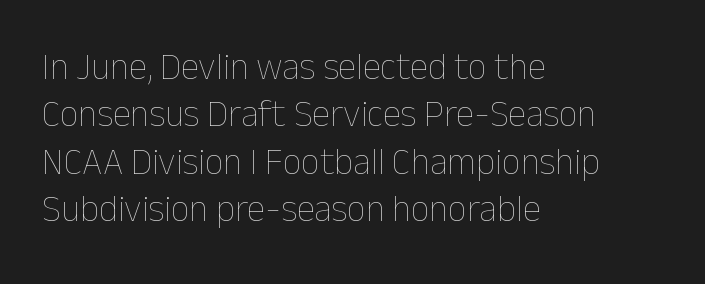
Q: Is the text bold? A: No.
Q: Is the text italic (slanted)? A: No, it is upright.
Q: Is the text underlined? A: No.
Q: How is the paragraph aligned? A: Left-aligned.
Q: Is the spacing between letters normal or unusually wide? A: Normal.
Q: Is the spacing between lines tight, normal or loose? A: Normal.
Q: Width (condensed, normal, or wide)? A: Normal.
Q: Stroke contrast? A: Low.
Q: x-height? A: Medium.
Q: Monospaced? A: No.
